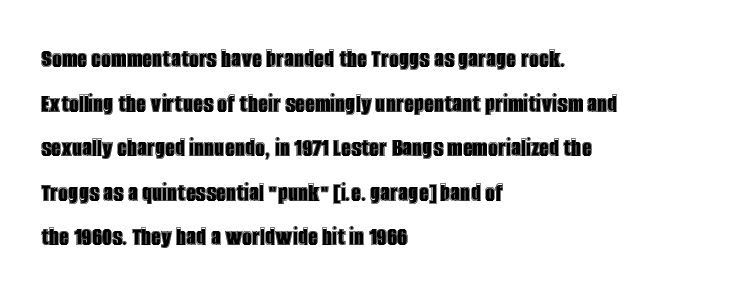
Q: Is the text italic (slanted)? A: No, it is upright.
Q: Is the text underlined? A: No.
Q: How is the paragraph aligned? A: Left-aligned.
Q: Is the spacing between letters normal or unusually wide? A: Normal.
Q: Is the spacing between lines tight, normal or loose? A: Normal.
Q: Width (condensed, normal, or wide)? A: Condensed.
Q: x-height? A: Large.
Q: Monospaced? A: No.
